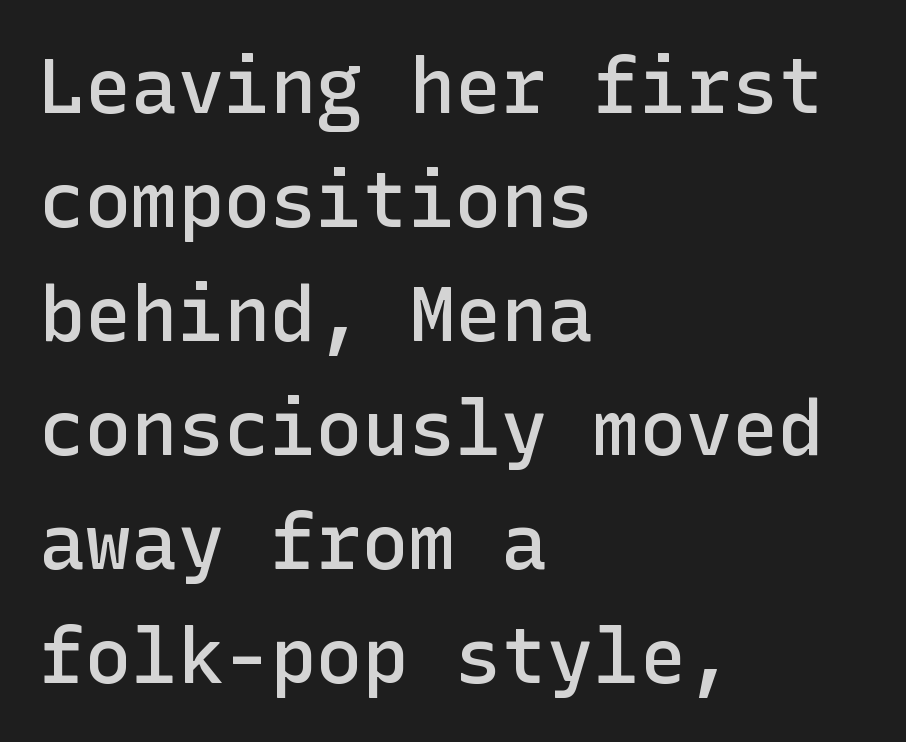
The image shows 77 px semibold sans-serif type, upright; set left-aligned, normal line spacing (1.48x), normal letter spacing, not underlined; low stroke contrast and a medium x-height.
